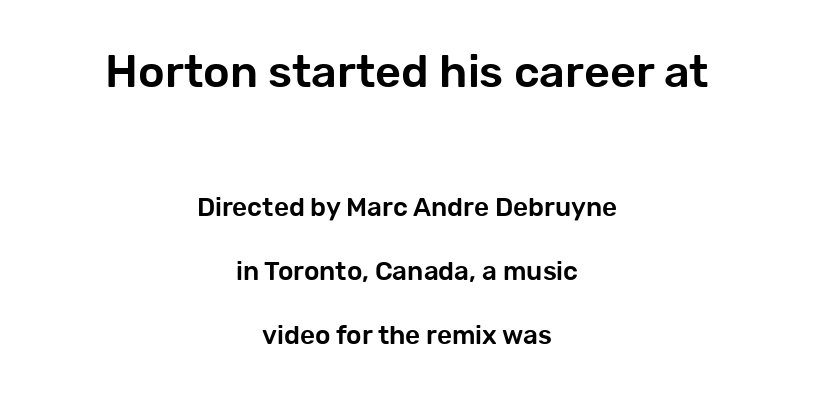
{"serif": "no", "italic": "no", "width": "normal", "stroke_contrast": "low", "x_height": "medium", "monospaced": "no", "underline": "no", "align": "center", "line_spacing": "loose", "line_spacing_ratio": 2.46, "letter_spacing": "normal", "letter_spacing_em": 0.0, "larger_block": "first", "size_ratio": 1.73, "glyph_px": 45}
